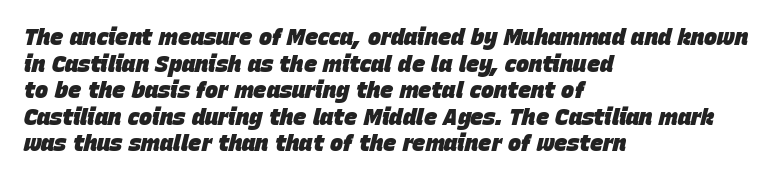
Q: Is the text bold? A: Yes.
Q: Is the text italic (slanted)? A: Yes, it leans right by about 15 degrees.
Q: Is the text underlined? A: No.
Q: How is the paragraph aligned? A: Left-aligned.
Q: Is the spacing between letters normal or unusually wide? A: Normal.
